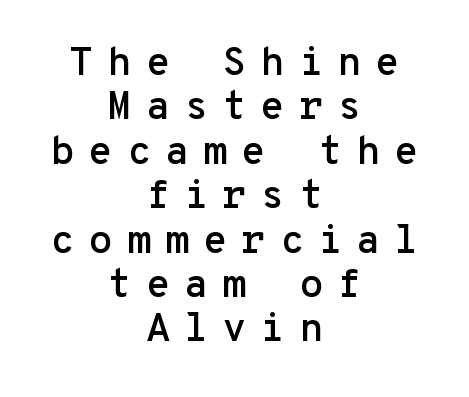
The image shows 40 px sans-serif type, upright, monospaced; set centered, tight line spacing (1.11x), unusually wide letter spacing (+0.34 em), not underlined; low stroke contrast and a medium x-height.
